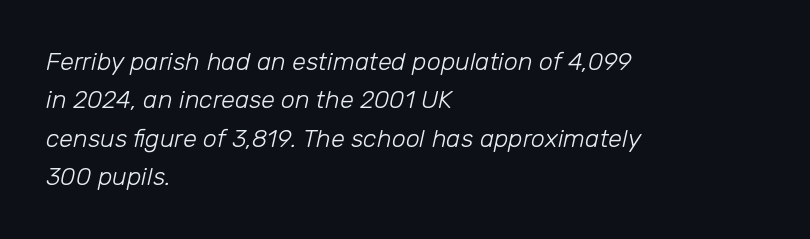
{"italic": "yes", "lean": "right", "slant_degrees": 12, "bold": "no", "underline": "no", "align": "left", "line_spacing": "normal", "line_spacing_ratio": 1.54, "letter_spacing": "normal", "letter_spacing_em": 0.0, "glyph_px": 25}
